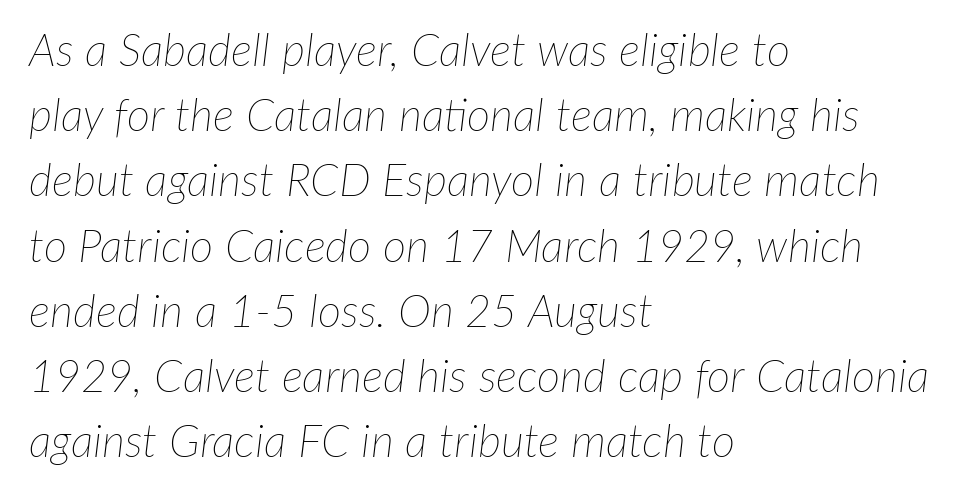
The image shows 45 px thin type, italic (leaning right); set left-aligned, normal line spacing (1.45x), normal letter spacing, not underlined; low stroke contrast and a medium x-height.
